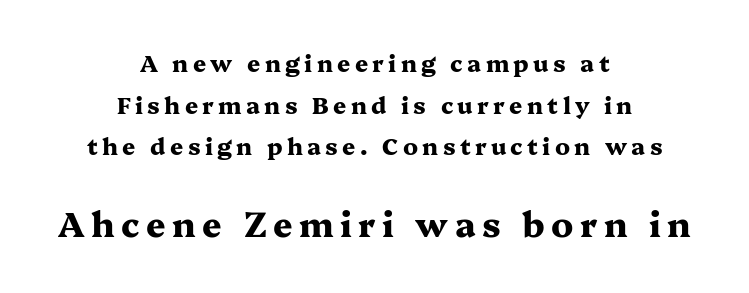
The image shows 34 px heavy, wide serif type, upright; set centered, line spacing 1.81x, not underlined; the second (bottom) block is 1.48x larger; medium stroke contrast and a medium x-height.
